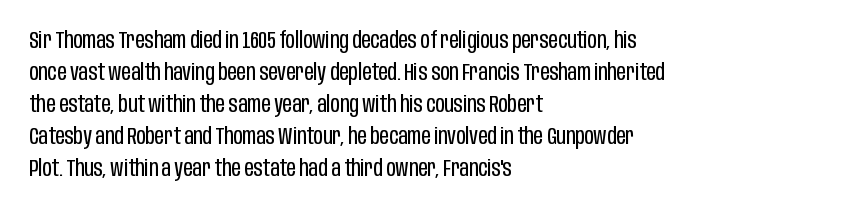
Caption: standard tracking, unaltered. Does the leading feel generous? No, just average. The lines are quadded left. Check the space under the baseline: it is left empty.
